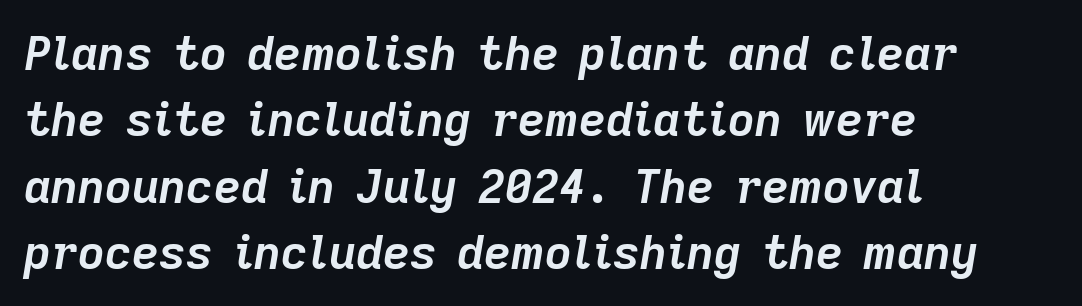
Stroke thickness is high; the sample reads as a true bold. No extra tracking has been applied to these lines. One-word summary of the alignment: left. Does the leading feel generous? No, just average. The passage shown leans; its letterforms are oblique.
